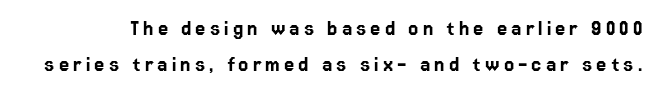
{"italic": "no", "underline": "no", "line_spacing": "normal", "line_spacing_ratio": 1.57, "glyph_px": 23}
